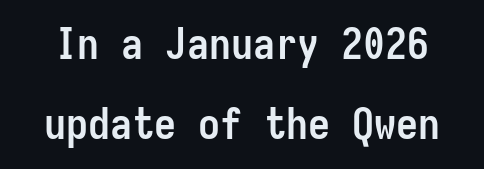
Students, this is bold: see how much ink each stroke carries. Is the letter spacing exaggerated? No — it looks like the ordinary default. The specimen omits any rule beneath the text block's lines. Style check: upright. The typeface chosen for these lines omits serifs.
